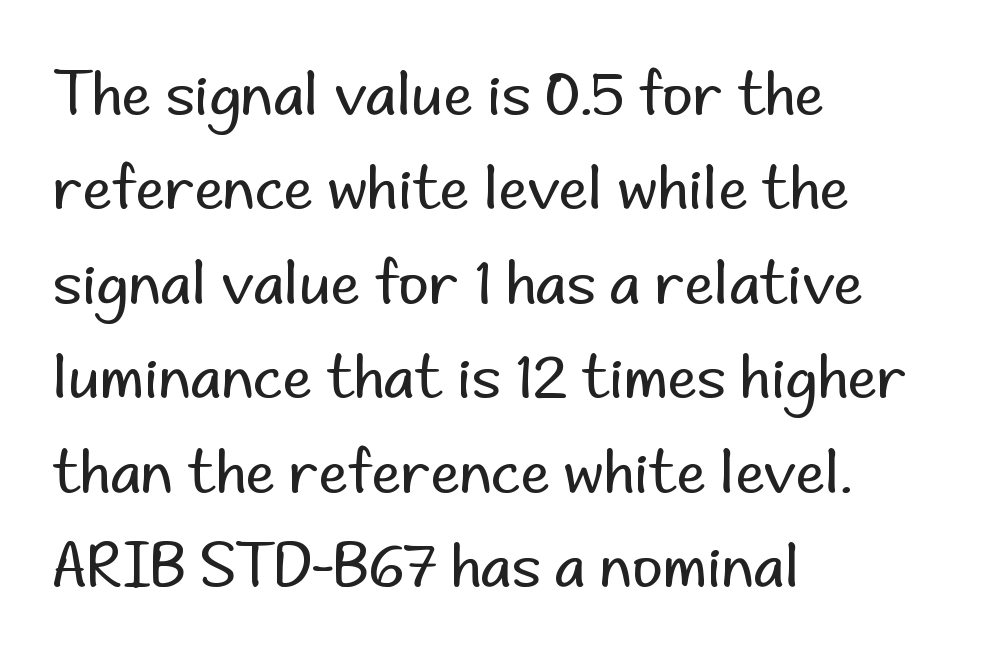
Q: Is the text bold? A: No.
Q: Is the text italic (slanted)? A: No, it is upright.
Q: Is the typeface a serif or a sans-serif typeface? A: Sans-serif.
Q: Is the text underlined? A: No.
Q: How is the paragraph aligned? A: Left-aligned.
Q: Is the spacing between letters normal or unusually wide? A: Normal.
Q: Is the spacing between lines tight, normal or loose? A: Normal.
Q: Width (condensed, normal, or wide)? A: Normal.
Q: Stroke contrast? A: Low.
Q: x-height? A: Small.
Q: Monospaced? A: No.
